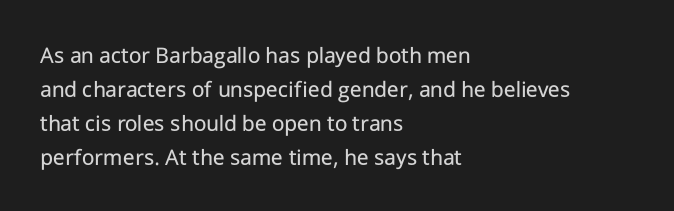
Q: Is the text bold? A: No.
Q: Is the text italic (slanted)? A: No, it is upright.
Q: Is the text underlined? A: No.
Q: How is the paragraph aligned? A: Left-aligned.
Q: Is the spacing between letters normal or unusually wide? A: Normal.
Q: Is the spacing between lines tight, normal or loose? A: Normal.
